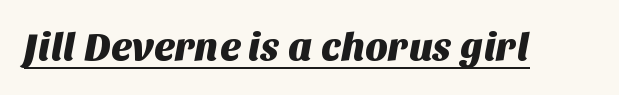
{"serif": "no", "width": "normal", "stroke_contrast": "medium", "x_height": "large", "monospaced": "no", "underline": "yes", "letter_spacing": "normal", "letter_spacing_em": 0.0, "glyph_px": 39}
